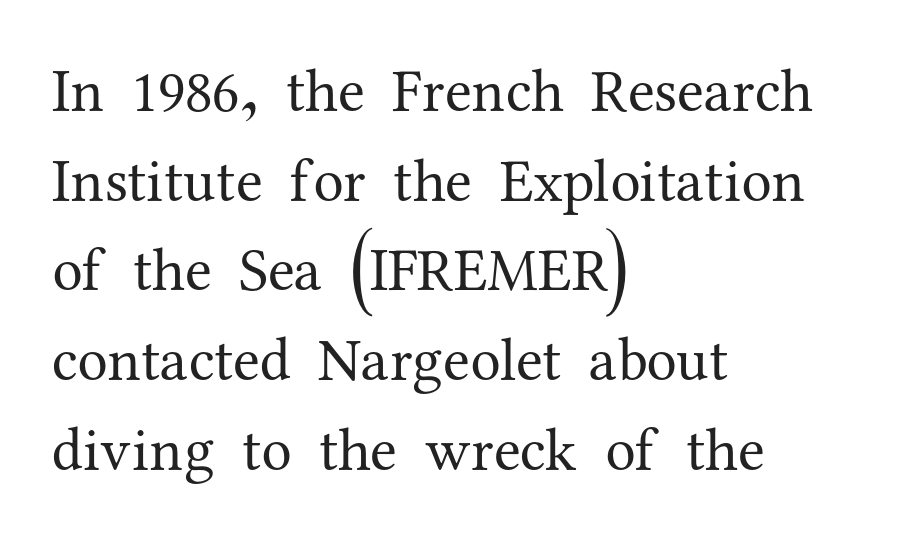
{"serif": "yes", "italic": "no", "bold": "no", "weight": "regular", "width": "normal", "stroke_contrast": "medium", "x_height": "medium", "monospaced": "no", "underline": "no", "align": "left", "line_spacing": "normal", "line_spacing_ratio": 1.47, "letter_spacing": "normal", "letter_spacing_em": 0.0, "glyph_px": 61}
